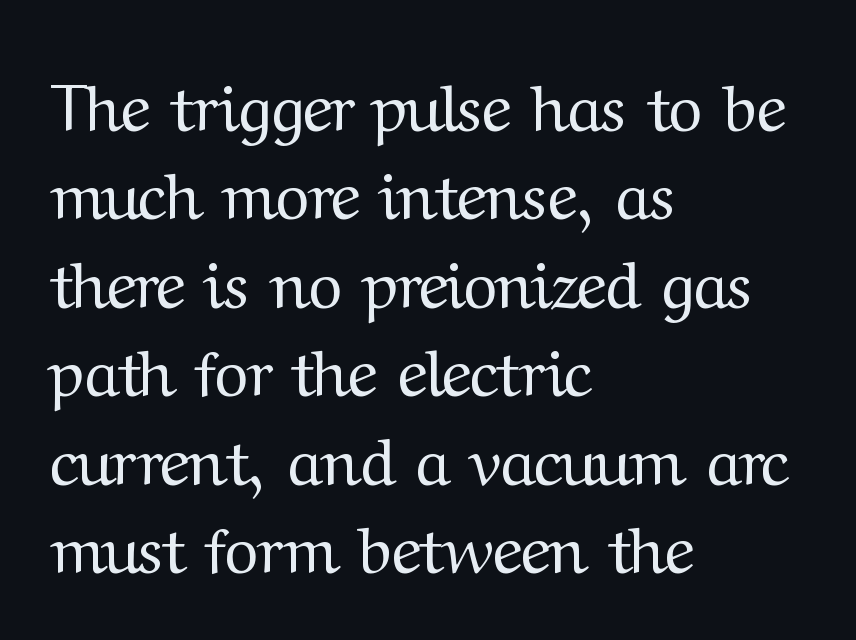
Q: Is the text bold? A: No.
Q: Is the text italic (slanted)? A: No, it is upright.
Q: Is the typeface a serif or a sans-serif typeface? A: Serif.
Q: Is the text underlined? A: No.
Q: How is the paragraph aligned? A: Left-aligned.
Q: Is the spacing between letters normal or unusually wide? A: Normal.
Q: Is the spacing between lines tight, normal or loose? A: Normal.
Q: Width (condensed, normal, or wide)? A: Normal.
Q: Stroke contrast? A: Medium.
Q: x-height? A: Medium.
Q: Monospaced? A: No.
